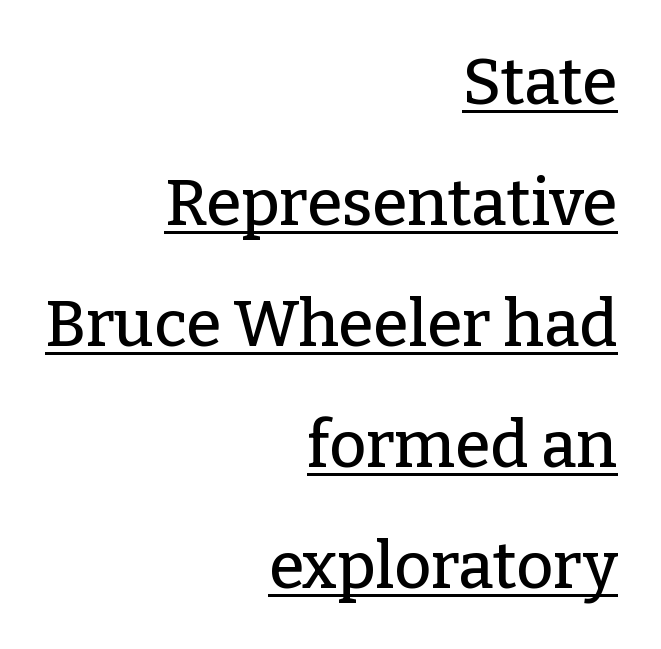
The image shows 64 px serif type, upright; set right-aligned, line spacing 1.89x, normal letter spacing, underlined; low stroke contrast and a medium x-height.
